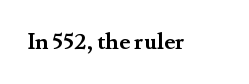
The image shows 23 px bold type, upright; set normal letter spacing, not underlined.
